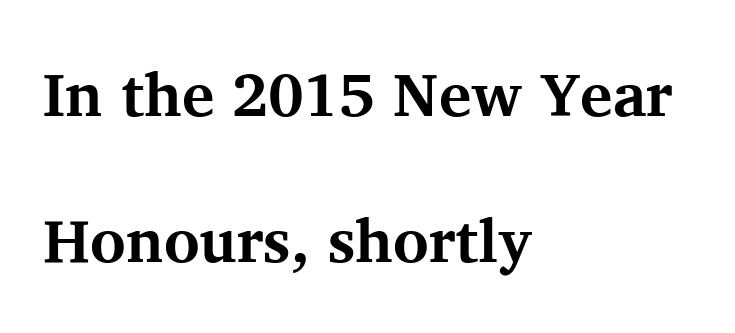
The image shows 61 px bold serif type, upright; set left-aligned, loose line spacing (2.4x), normal letter spacing, not underlined; medium stroke contrast and a medium x-height.
